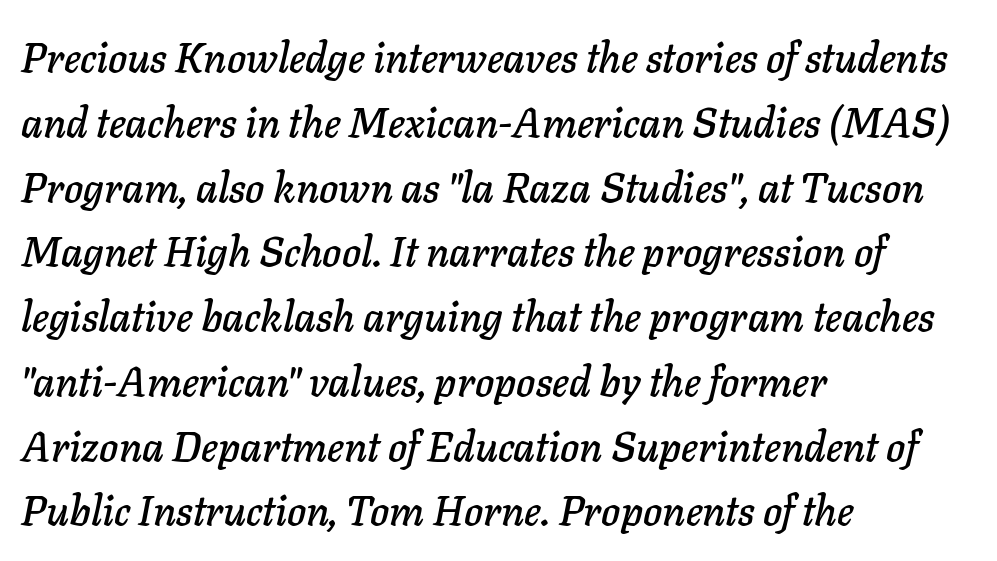
Q: Is the text italic (slanted)? A: Yes, it leans right by about 11 degrees.
Q: Is the text underlined? A: No.
Q: How is the paragraph aligned? A: Left-aligned.
Q: Is the spacing between letters normal or unusually wide? A: Normal.
Q: Is the spacing between lines tight, normal or loose? A: Normal.
Q: Width (condensed, normal, or wide)? A: Normal.
Q: Stroke contrast? A: Low.
Q: x-height? A: Medium.
Q: Monospaced? A: No.
